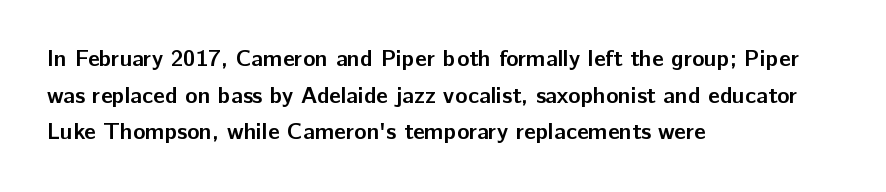
Q: Is the text bold? A: Yes.
Q: Is the text italic (slanted)? A: No, it is upright.
Q: Is the text underlined? A: No.
Q: How is the paragraph aligned? A: Left-aligned.
Q: Is the spacing between letters normal or unusually wide? A: Normal.
Q: Is the spacing between lines tight, normal or loose? A: Normal.
